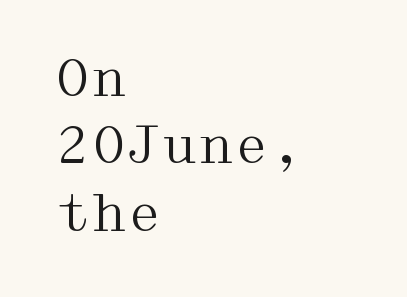
Spacing between characters is what you'd get straight out of the box. Stroke mass is kept to a normal reading level or below. How would I describe the line gaps? Plain and ordinary. The letters stand straight up with perfectly vertical stems. Little horizontal feet cap the strokes, marking this as serif type. The zone under the glyphs is completely vacant.
